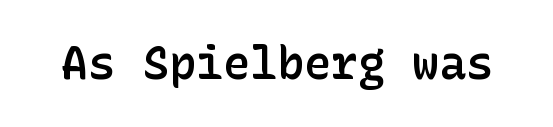
Tracking value appears to be zero — textbook default spacing. Just letters on the line, the space beneath them empty. Notice how the stems are strictly vertical — no italics here. Serifs: no, the terminals of the letterforms are clean.
